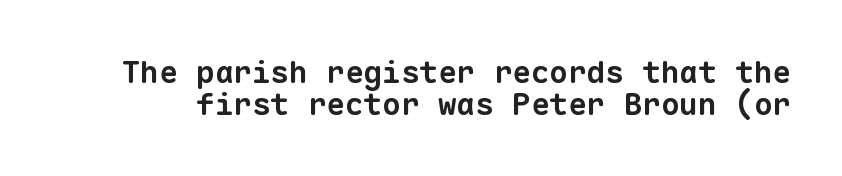
{"serif": "no", "bold": "yes", "weight": "bold", "width": "normal", "stroke_contrast": "low", "x_height": "medium", "monospaced": "yes", "underline": "no", "line_spacing": "tight", "line_spacing_ratio": 1.03, "letter_spacing": "normal", "letter_spacing_em": 0.0, "glyph_px": 31}
